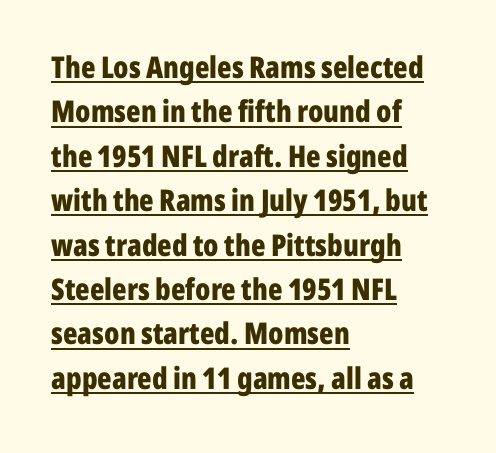
{"serif": "no", "italic": "no", "bold": "yes", "weight": "bold", "width": "condensed", "stroke_contrast": "low", "x_height": "medium", "monospaced": "no", "underline": "yes", "align": "left", "line_spacing": "normal", "line_spacing_ratio": 1.48, "letter_spacing": "normal", "letter_spacing_em": 0.0, "glyph_px": 30}
